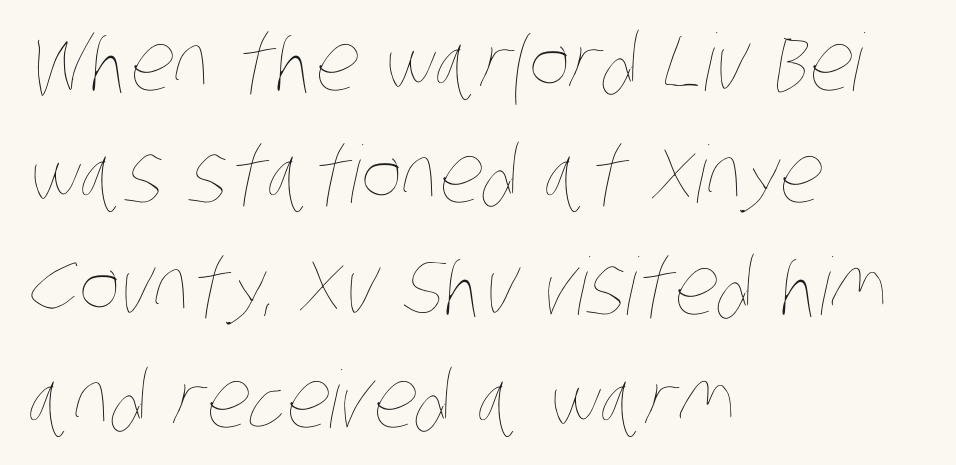
Q: Is the text bold? A: No.
Q: Is the text underlined? A: No.
Q: How is the paragraph aligned? A: Left-aligned.
Q: Is the spacing between letters normal or unusually wide? A: Normal.
Q: Is the spacing between lines tight, normal or loose? A: Normal.
Q: Width (condensed, normal, or wide)? A: Condensed.
Q: Stroke contrast? A: Low.
Q: x-height? A: Large.
Q: Monospaced? A: No.
